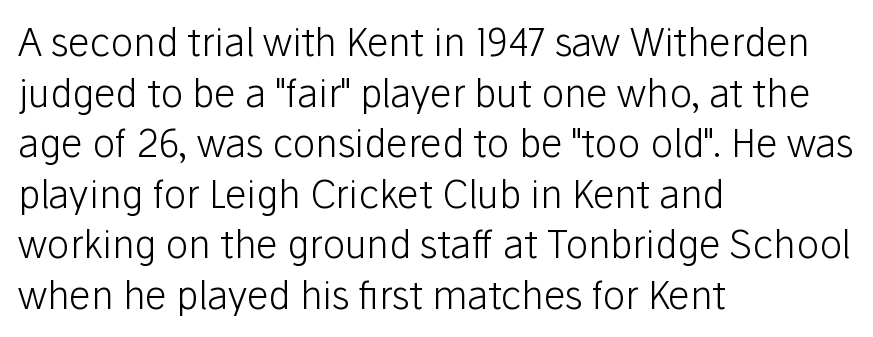
The image shows 38 px light sans-serif type, upright; set left-aligned, normal line spacing (1.33x), normal letter spacing, not underlined; low stroke contrast and a medium x-height.
